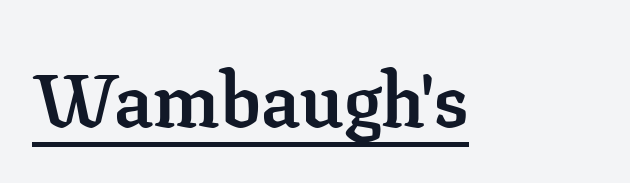
Q: Is the text bold? A: Yes.
Q: Is the text italic (slanted)? A: No, it is upright.
Q: Is the typeface a serif or a sans-serif typeface? A: Serif.
Q: Is the text underlined? A: Yes.
Q: Is the spacing between letters normal or unusually wide? A: Normal.
Q: Width (condensed, normal, or wide)? A: Normal.
Q: Stroke contrast? A: Low.
Q: x-height? A: Medium.
Q: Monospaced? A: No.
